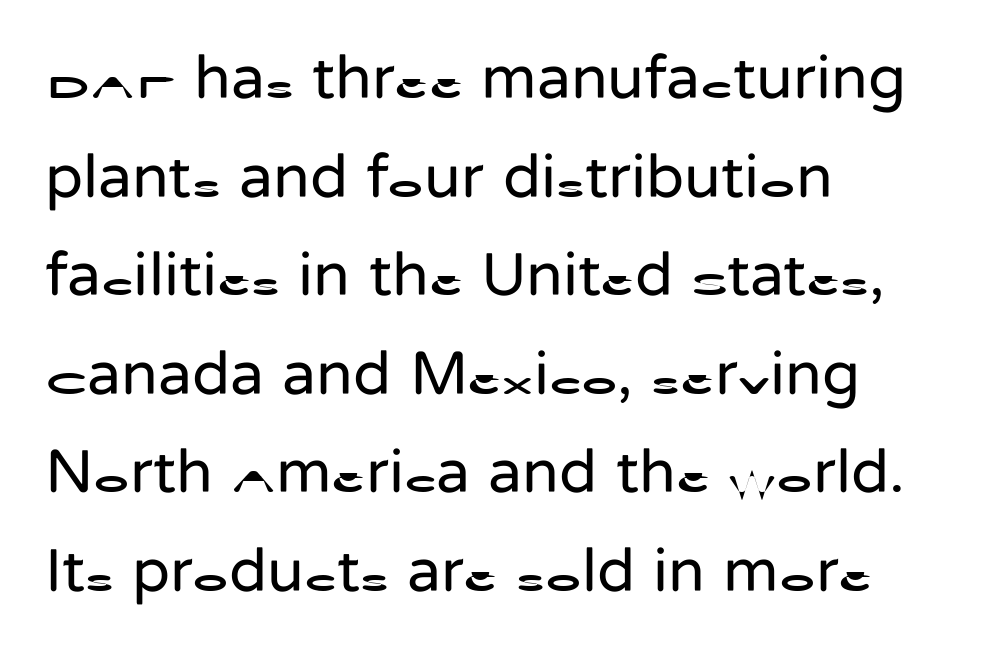
The image shows 62 px regular-weight sans-serif type, upright; set left-aligned, normal line spacing (1.59x), normal letter spacing, not underlined; low stroke contrast and a medium x-height.
